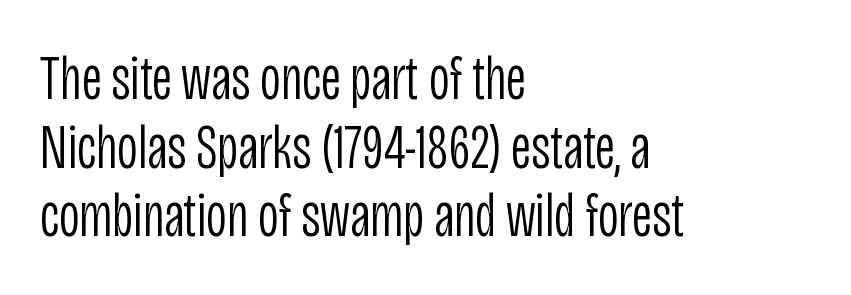
Is the stroke heavy? The answer is a plain regular-or-lighter. Any mark beneath the type? The region is blank. This rendering employs a face without finishing strokes, i.e., a sans-serif. The letters sit at their default tracking, neither squeezed nor spread. If you measured baseline to baseline, you'd find a short distance.
